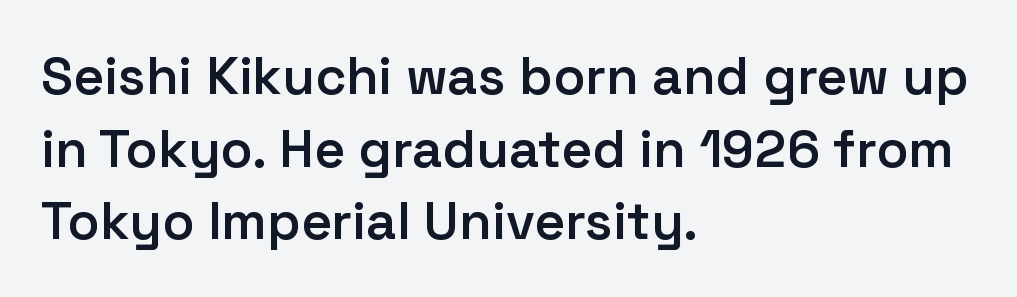
The image shows 53 px semibold sans-serif type, upright; set left-aligned, normal line spacing (1.37x), normal letter spacing, not underlined; low stroke contrast and a medium x-height.
